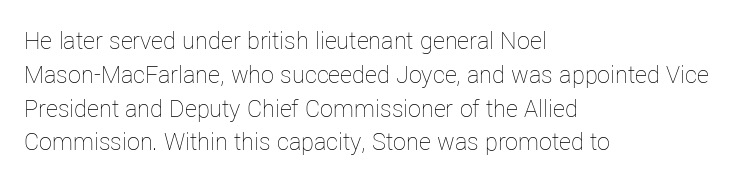
The image shows 26 px text type, upright; set left-aligned, normal line spacing (1.3x), normal letter spacing, not underlined.
